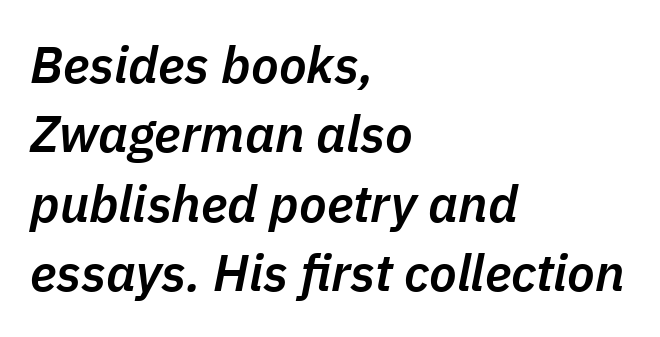
{"italic": "yes", "lean": "right", "slant_degrees": 11, "bold": "semi", "weight": "semibold", "width": "normal", "stroke_contrast": "low", "x_height": "medium", "monospaced": "no", "underline": "no", "align": "left", "line_spacing": "normal", "line_spacing_ratio": 1.36, "letter_spacing": "normal", "letter_spacing_em": 0.0, "glyph_px": 51}
